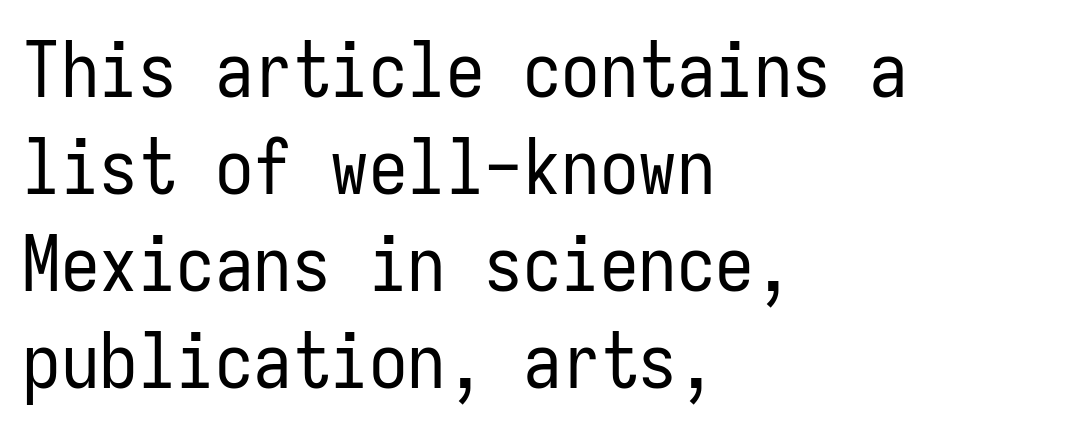
The image shows 77 px regular-weight, condensed sans-serif type, upright, monospaced; set left-aligned, normal line spacing (1.26x), normal letter spacing, not underlined; low stroke contrast and a medium x-height.
